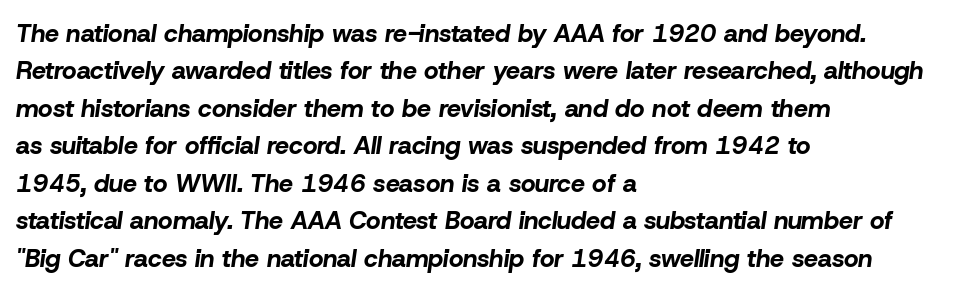
{"italic": "yes", "lean": "right", "slant_degrees": 8, "bold": "yes", "underline": "no", "align": "left", "line_spacing": "normal", "line_spacing_ratio": 1.5, "letter_spacing": "normal", "letter_spacing_em": 0.0, "glyph_px": 25}
